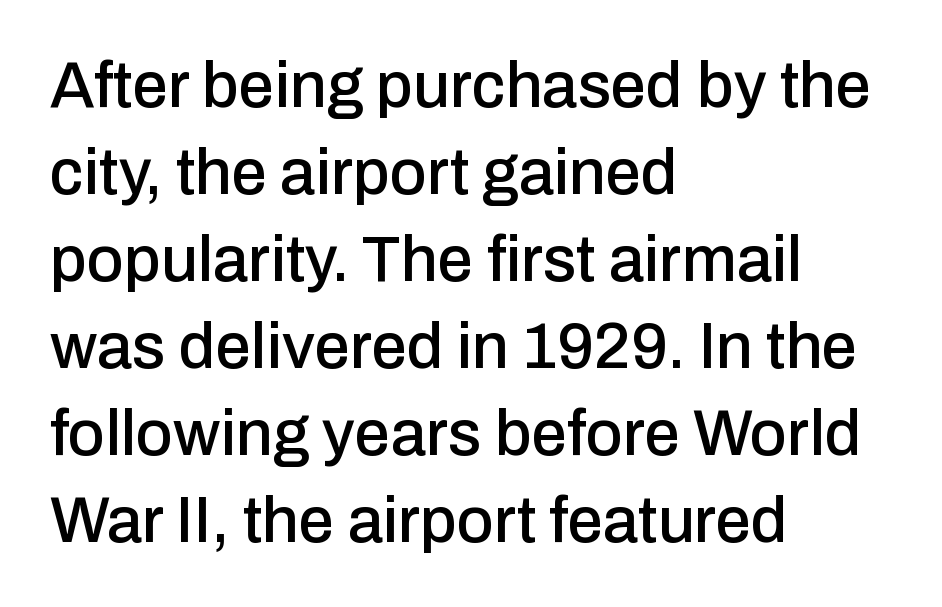
{"serif": "no", "italic": "no", "width": "normal", "stroke_contrast": "low", "x_height": "medium", "monospaced": "no", "underline": "no", "align": "left", "line_spacing": "normal", "line_spacing_ratio": 1.36, "letter_spacing": "normal", "letter_spacing_em": 0.0, "glyph_px": 64}
